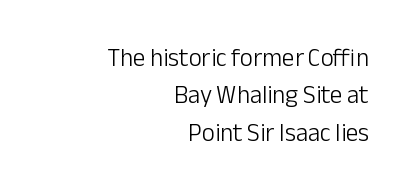
The characters are drawn with everyday or finer stroke widths. The ragged edge is on the left, which tells us the setting is flush right. Line spacing here is normal. Any mark beneath the type? The region is blank. There is no visible air inserted between adjacent glyphs.
